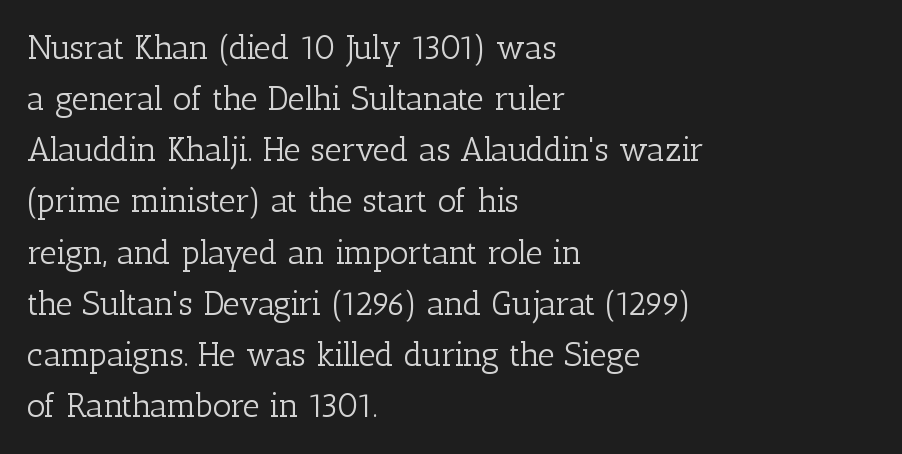
Q: Is the text bold? A: No.
Q: Is the text italic (slanted)? A: No, it is upright.
Q: Is the typeface a serif or a sans-serif typeface? A: Serif.
Q: Is the text underlined? A: No.
Q: How is the paragraph aligned? A: Left-aligned.
Q: Is the spacing between letters normal or unusually wide? A: Normal.
Q: Is the spacing between lines tight, normal or loose? A: Normal.
Q: Width (condensed, normal, or wide)? A: Normal.
Q: Stroke contrast? A: Low.
Q: x-height? A: Medium.
Q: Monospaced? A: No.
